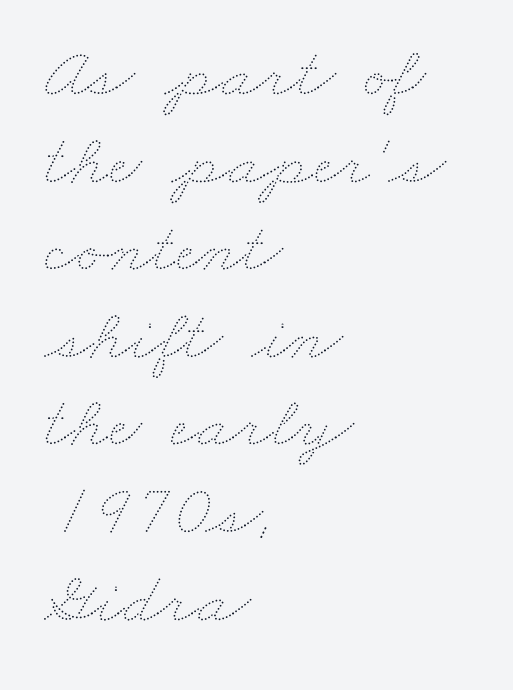
Q: Is the text bold? A: No.
Q: Is the text underlined? A: No.
Q: How is the paragraph aligned? A: Left-aligned.
Q: Is the spacing between letters normal or unusually wide? A: Normal.
Q: Width (condensed, normal, or wide)? A: Wide.
Q: Stroke contrast? A: Medium.
Q: x-height? A: Small.
Q: Monospaced? A: No.
